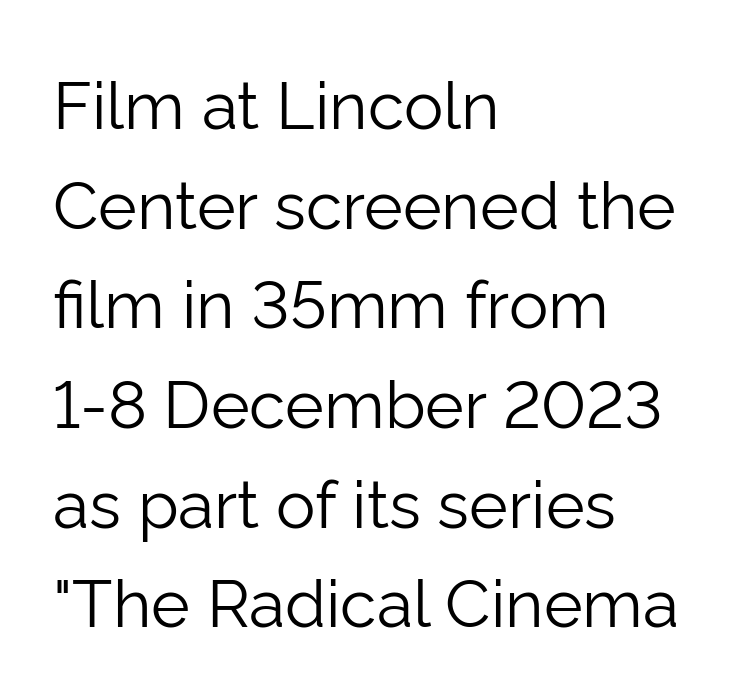
Just letters on the line, the space beneath them empty. Left-aligned paragraph, ragged on the right. The face looks like a standard text weight, possibly lighter. Here the glyphs are tracked normally, forming tight word shapes. The space between consecutive lines is moderate. Spacing verdict: proportional, widths tailored to each character.
